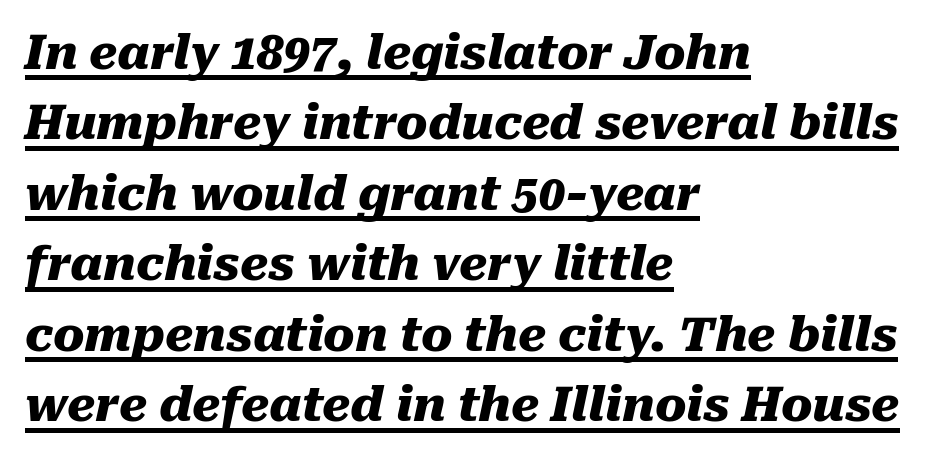
{"italic": "yes", "lean": "right", "slant_degrees": 10, "bold": "yes", "weight": "heavy", "width": "normal", "stroke_contrast": "medium", "x_height": "medium", "monospaced": "no", "underline": "yes", "align": "left", "line_spacing": "normal", "line_spacing_ratio": 1.5, "letter_spacing": "normal", "letter_spacing_em": 0.0, "glyph_px": 47}
